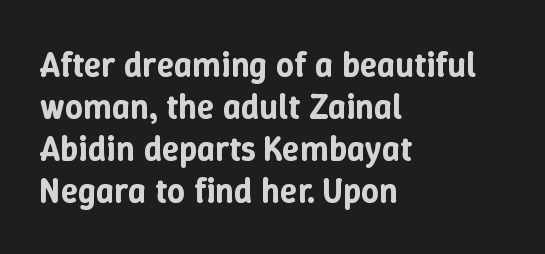
Spacing verdict: proportional, widths tailored to each character. A roman cut, with each character standing at attention. Decoration check: the copy has no underline. This sample uses plain, unmodified letter spacing. The passage is arranged the way most books set body copy — flush left.
